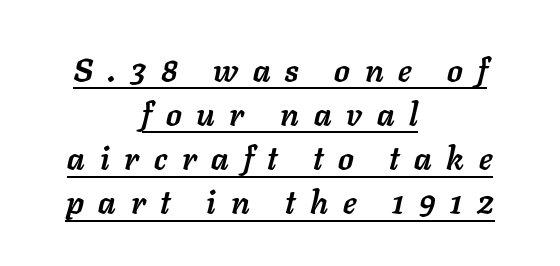
The image shows 32 px semibold type, italic (leaning right); set centered, normal line spacing (1.38x), unusually wide letter spacing (+0.46 em), underlined; low stroke contrast and a medium x-height.
